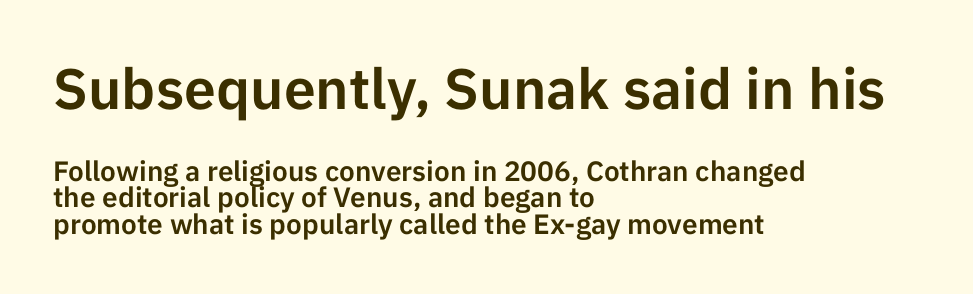
The image shows 57 px sans-serif type, upright; set left-aligned, tight line spacing (0.95x), normal letter spacing, not underlined; the first (top) block is 2.04x larger; low stroke contrast and a medium x-height.
